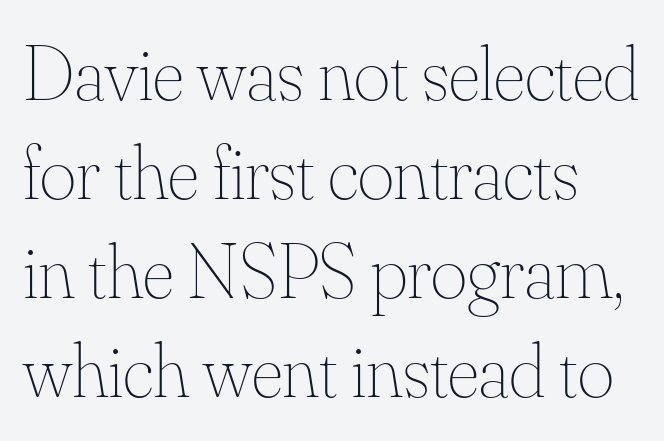
Q: Is the text bold? A: No.
Q: Is the text italic (slanted)? A: No, it is upright.
Q: Is the text underlined? A: No.
Q: How is the paragraph aligned? A: Left-aligned.
Q: Is the spacing between letters normal or unusually wide? A: Normal.
Q: Is the spacing between lines tight, normal or loose? A: Normal.
Q: Width (condensed, normal, or wide)? A: Normal.
Q: Stroke contrast? A: Medium.
Q: x-height? A: Small.
Q: Monospaced? A: No.
